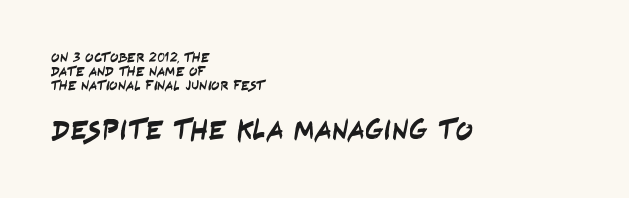
Grotesque or geometric, the face here clearly has no serifs. Each row of text sits above clean, open space. The letterforms sit shoulder to shoulder at normal distance. A typesetter would call this proportional, since set widths differ per character. Visually the block forms a straight wall on the left and a jagged coastline on the right. Larger block? The one below; the one above is distinctly smaller.
